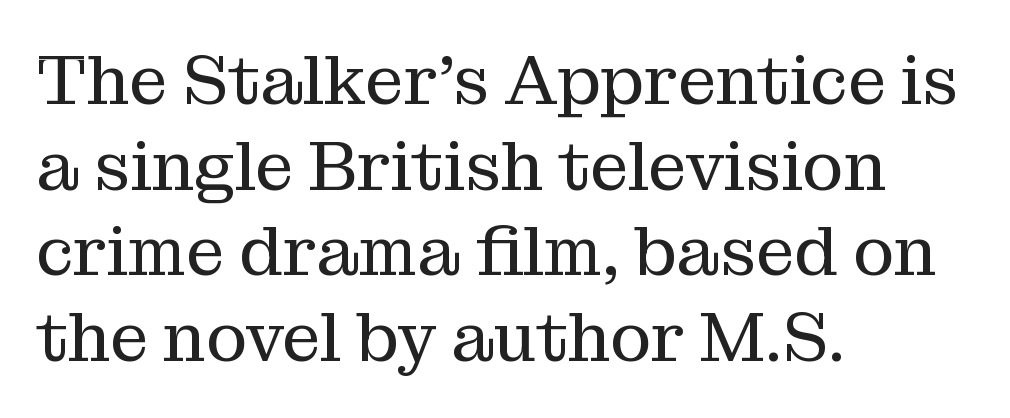
Q: Is the text bold? A: No.
Q: Is the text italic (slanted)? A: No, it is upright.
Q: Is the typeface a serif or a sans-serif typeface? A: Serif.
Q: Is the text underlined? A: No.
Q: How is the paragraph aligned? A: Left-aligned.
Q: Is the spacing between letters normal or unusually wide? A: Normal.
Q: Width (condensed, normal, or wide)? A: Normal.
Q: Stroke contrast? A: Medium.
Q: x-height? A: Medium.
Q: Monospaced? A: No.
